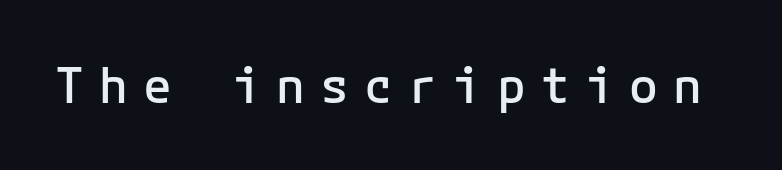
Italic: no, the glyphs are upright roman. Is this a fixed-width face? Yes — each glyph sits in an identical cell. These lines carry some extra weight — a demibold, not a full bold. Letter spacing: wide. You can tell from the bare stems that sans-serif type was used.
